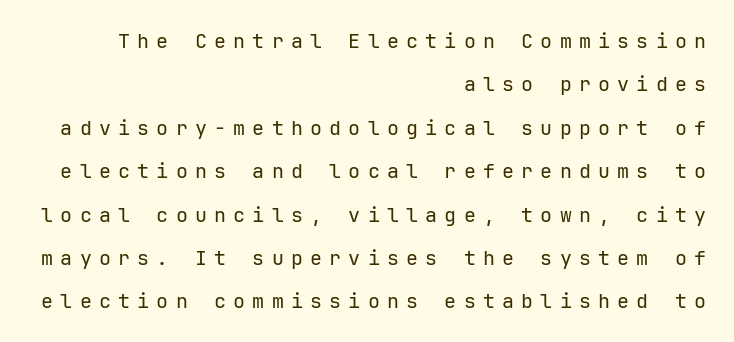
Q: Is the text bold? A: No.
Q: Is the text italic (slanted)? A: No, it is upright.
Q: Is the text underlined? A: No.
Q: How is the paragraph aligned? A: Right-aligned.
Q: Is the spacing between letters normal or unusually wide? A: Unusually wide.
Q: Is the spacing between lines tight, normal or loose? A: Loose.
